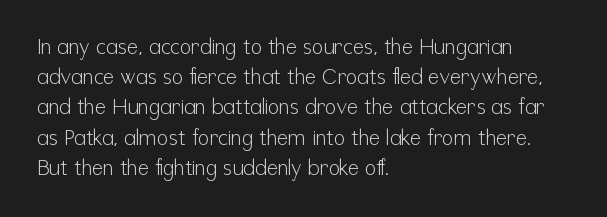
Regarding leading, the lines here are spaced in the standard way. Underline: absent. A classic flush-left, rag-right setting is used for this passage. Every character sits straight up, as roman type does.
